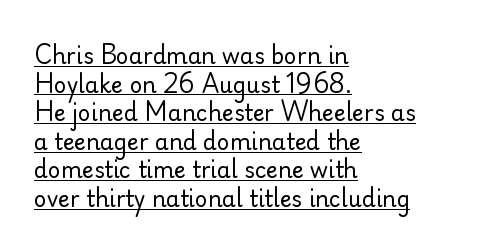
{"italic": "no", "bold": "no", "underline": "yes", "align": "left", "line_spacing": "normal", "line_spacing_ratio": 1.3, "letter_spacing": "normal", "letter_spacing_em": 0.0, "glyph_px": 22}
